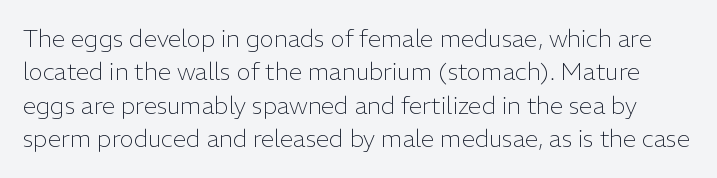
The image shows 24 px text type, upright; set normal line spacing (1.39x), normal letter spacing, not underlined.
